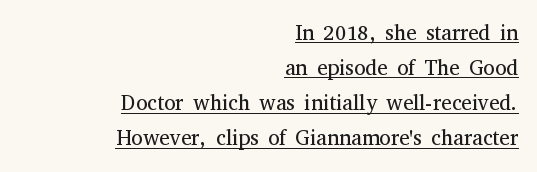
Q: Is the text bold? A: No.
Q: Is the text italic (slanted)? A: No, it is upright.
Q: Is the text underlined? A: Yes.
Q: How is the paragraph aligned? A: Right-aligned.
Q: Is the spacing between letters normal or unusually wide? A: Normal.
Q: Is the spacing between lines tight, normal or loose? A: Normal.
